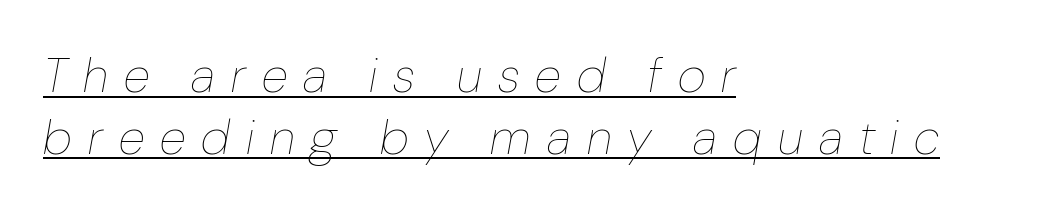
Q: Is the text bold? A: No.
Q: Is the text italic (slanted)? A: Yes, it leans right by about 10 degrees.
Q: Is the text underlined? A: Yes.
Q: How is the paragraph aligned? A: Left-aligned.
Q: Is the spacing between letters normal or unusually wide? A: Unusually wide.
Q: Is the spacing between lines tight, normal or loose? A: Normal.
Q: Width (condensed, normal, or wide)? A: Condensed.
Q: Stroke contrast? A: Low.
Q: x-height? A: Medium.
Q: Monospaced? A: No.
